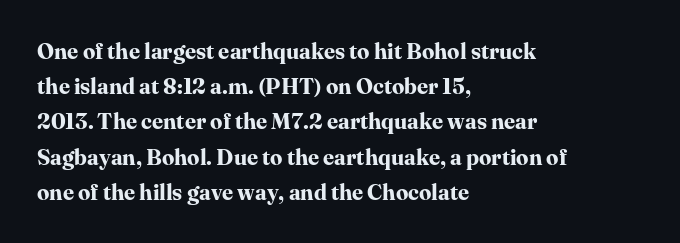
{"italic": "no", "bold": "yes", "underline": "no", "align": "left", "line_spacing": "normal", "line_spacing_ratio": 1.6, "letter_spacing": "normal", "letter_spacing_em": 0.0, "glyph_px": 22}
